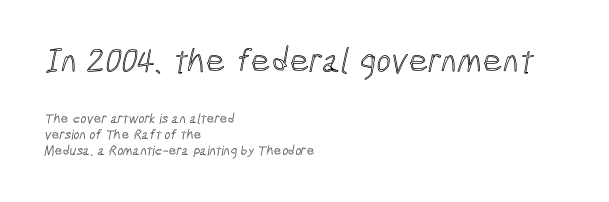
The image shows 35 px condensed type; set left-aligned, tight line spacing (1.12x), normal letter spacing, not underlined; the first (top) block is 2.5x larger; a medium x-height.
